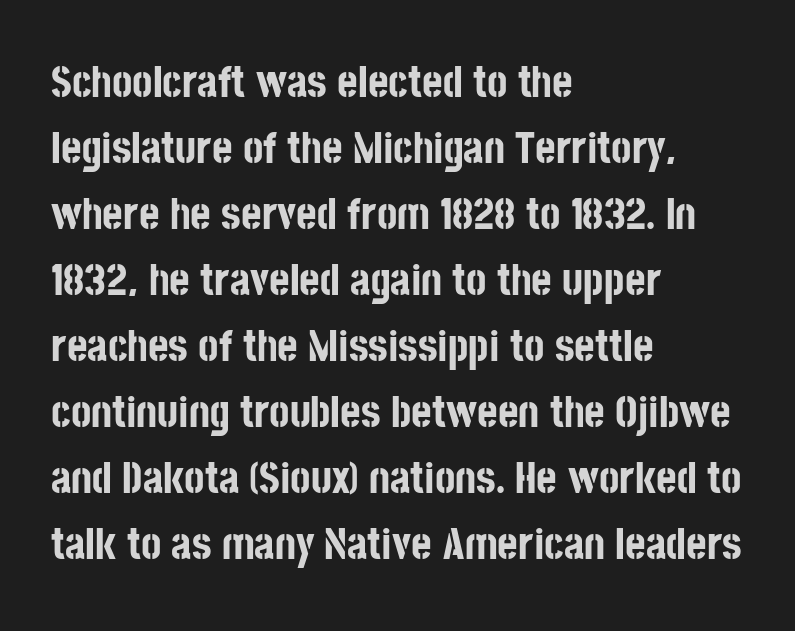
Q: Is the text bold? A: Yes.
Q: Is the text italic (slanted)? A: No, it is upright.
Q: Is the typeface a serif or a sans-serif typeface? A: Sans-serif.
Q: Is the text underlined? A: No.
Q: How is the paragraph aligned? A: Left-aligned.
Q: Is the spacing between letters normal or unusually wide? A: Normal.
Q: Is the spacing between lines tight, normal or loose? A: Normal.
Q: Width (condensed, normal, or wide)? A: Condensed.
Q: Stroke contrast? A: Low.
Q: x-height? A: Large.
Q: Monospaced? A: No.
